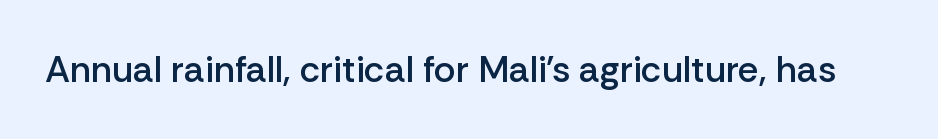
Default kerning and tracking; the words read as compact shapes. Every stem runs plumb, perpendicular to the baseline. Letterform terminals end flat and unadorned throughout the passage. The face used here is proportionally spaced, like ordinary book or web type. The strip under each line holds only bare page. Summary of weight: moderately heavy, a semibold.
